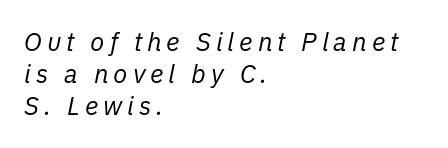
The face looks like a standard text weight, possibly lighter. Characters are canted at an angle relative to the baseline's perpendicular. The lines in this sample share a left origin and differ only in where they stop. Each row of text sits above clean, open space.
